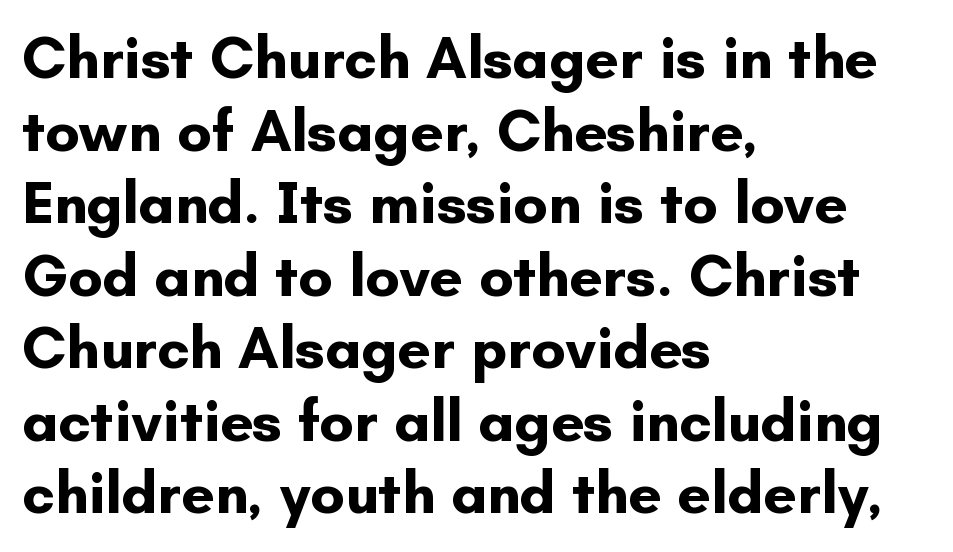
The image shows 59 px bold sans-serif type, upright; set left-aligned, line spacing 1.23x, normal letter spacing, not underlined; low stroke contrast and a small x-height.
